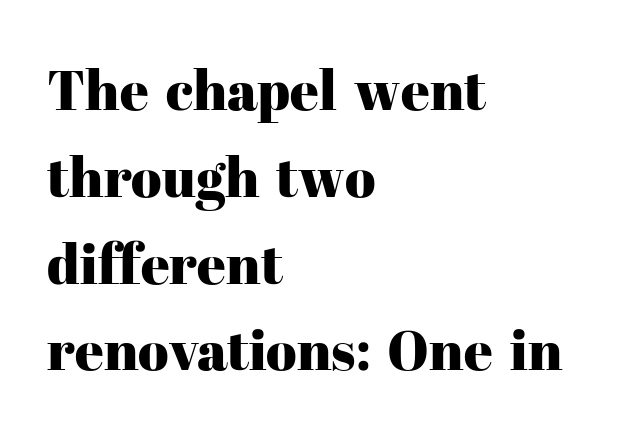
Nobody drew a line under any word here. Does the lettering tilt? It doesn't — this is upright. Looks like regular typesetting: each glyph gets only the width it needs. Each new line begins a customary step beneath the previous one. A typesetter would call this zero additional tracking.
